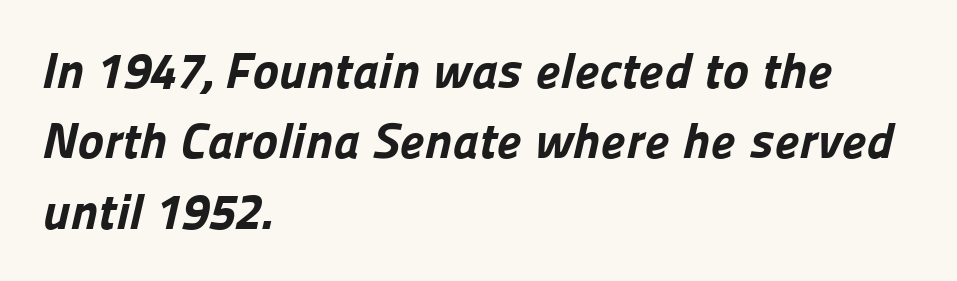
{"serif": "no", "bold": "yes", "weight": "bold", "width": "normal", "stroke_contrast": "low", "x_height": "medium", "monospaced": "no", "underline": "no", "align": "left", "line_spacing": "normal", "line_spacing_ratio": 1.41, "letter_spacing": "normal", "letter_spacing_em": 0.0, "glyph_px": 50}
